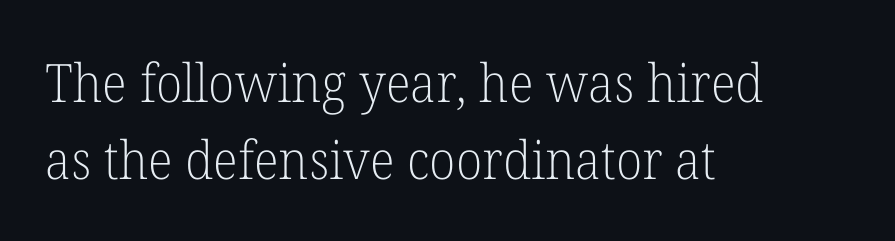
Leading: standard. The type family on display is of the serif kind. Spacing verdict: proportional, widths tailored to each character. This sample uses an upright cut, with every glyph sitting square on the baseline. Glance below the letters and you will spot only blank space.
